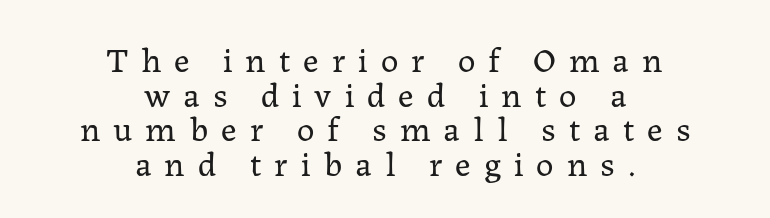
Q: Is the text bold? A: No.
Q: Is the text italic (slanted)? A: No, it is upright.
Q: Is the typeface a serif or a sans-serif typeface? A: Serif.
Q: Is the text underlined? A: No.
Q: How is the paragraph aligned? A: Centered.
Q: Is the spacing between letters normal or unusually wide? A: Unusually wide.
Q: Is the spacing between lines tight, normal or loose? A: Tight.
Q: Width (condensed, normal, or wide)? A: Normal.
Q: Stroke contrast? A: Low.
Q: x-height? A: Medium.
Q: Monospaced? A: No.
